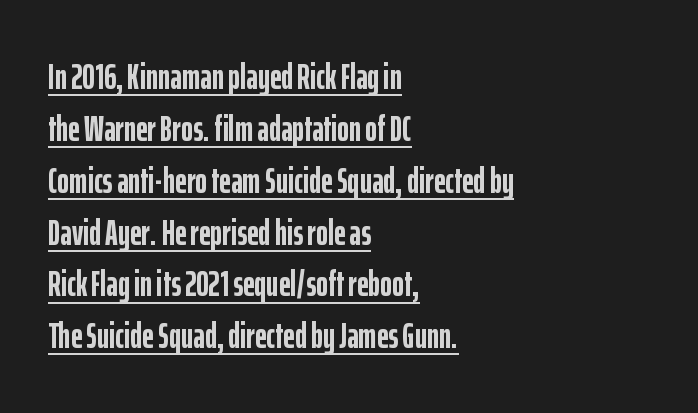
The designer left line spacing at the default. The tracking reads as untouched default to a designer's eye. Spacing verdict: proportional, widths tailored to each character. I'd describe the lettering as bold — thick and assertive. Every row of glyphs begins at an identical x-position on the left.
